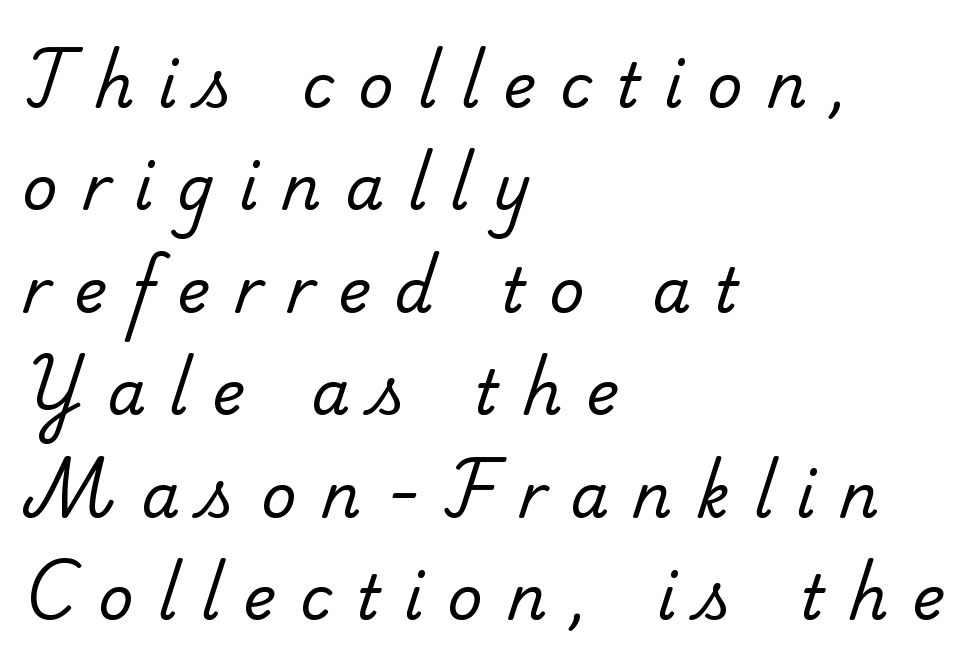
{"serif": "yes", "bold": "no", "weight": "regular", "width": "normal", "stroke_contrast": "low", "x_height": "small", "monospaced": "no", "underline": "no", "align": "left", "line_spacing": "normal", "line_spacing_ratio": 1.68, "letter_spacing": "wide", "letter_spacing_em": 0.4, "glyph_px": 61}
